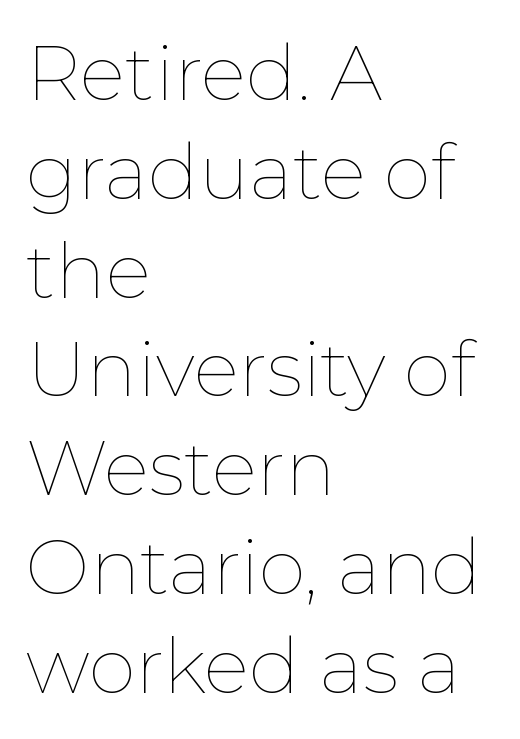
Each word holds together tightly as a unit, with standard inter-letter gaps. Honestly, there is no underline to notice here at all. These lines were composed using upright roman letters. Baseline-to-baseline distance is the conventional proportion of letter height.
